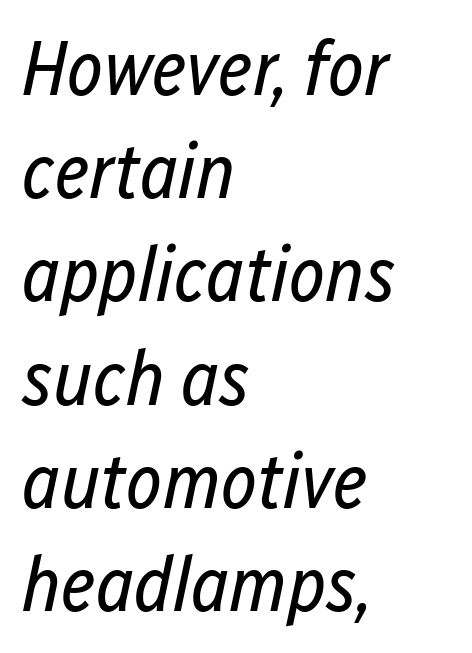
This block has exactly the height ordinary leading produces. Unmarked baselines from the first word to the last. Layout note: lines flush left. Does extra space separate the letters? No, they use regular spacing. Do the characters align in a grid? No, the font is proportional. Emphasis-style slanted type is in use.
